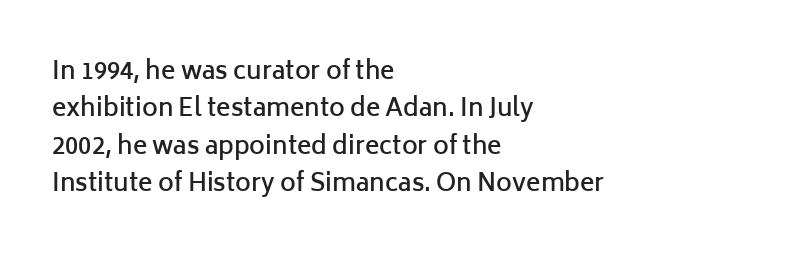
Summary of vertical rhythm: regular, with standard interline spacing. Do the letters lean? They stand straight. The passage is arranged the way most books set body copy — flush left. Bare-footed words on every line. The gaps between neighbouring characters are ordinary and unremarkable.
